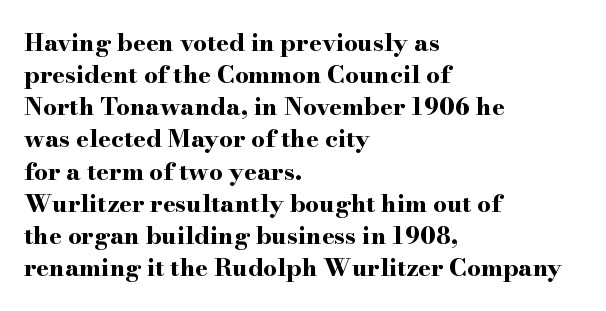
Heavy-handed strokes throughout: this text is bold. Ordinary non-slanted type is in use. The text block is weighted toward the left margin, trailing off unevenly rightward. Students, observe: this is what conventionally led text looks like. Students, note that the glyphs here touch the page at normal intervals. The words here are not underlined.
